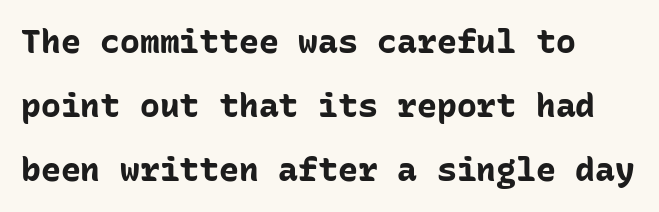
{"serif": "no", "italic": "no", "bold": "yes", "weight": "bold", "width": "normal", "stroke_contrast": "low", "x_height": "medium", "monospaced": "yes", "underline": "no", "align": "left", "line_spacing": "loose", "line_spacing_ratio": 1.94, "letter_spacing": "normal", "letter_spacing_em": 0.0, "glyph_px": 33}
